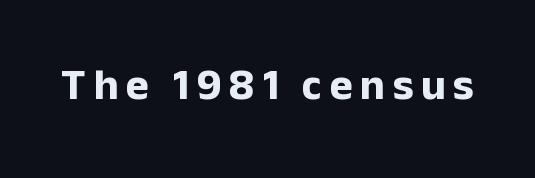
Q: Is the text bold? A: Yes.
Q: Is the text italic (slanted)? A: No, it is upright.
Q: Is the typeface a serif or a sans-serif typeface? A: Sans-serif.
Q: Is the text underlined? A: No.
Q: Width (condensed, normal, or wide)? A: Normal.
Q: Stroke contrast? A: Low.
Q: x-height? A: Medium.
Q: Monospaced? A: No.
